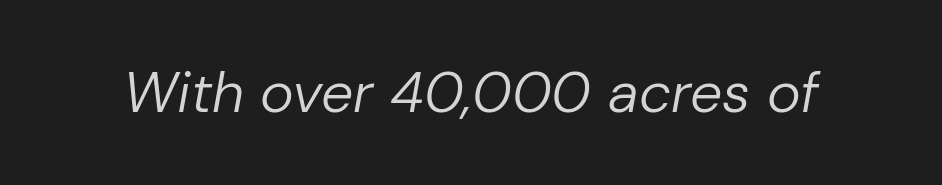
Stem width sits at or under what a default text font uses. Honestly, the letter spacing is just normal — you wouldn't notice it. The passage shown is not underscored anywhere. An italicized treatment has been applied to the whole sample. Looks like regular typesetting: each glyph gets only the width it needs.
